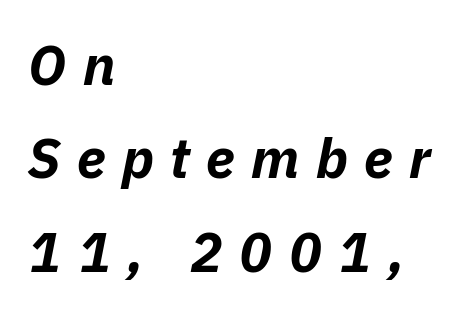
Q: Is the text bold? A: Yes.
Q: Is the text italic (slanted)? A: Yes, it leans right by about 11 degrees.
Q: Is the text underlined? A: No.
Q: How is the paragraph aligned? A: Left-aligned.
Q: Is the spacing between letters normal or unusually wide? A: Unusually wide.
Q: Is the spacing between lines tight, normal or loose? A: Normal.
Q: Width (condensed, normal, or wide)? A: Normal.
Q: Stroke contrast? A: Low.
Q: x-height? A: Medium.
Q: Monospaced? A: No.
